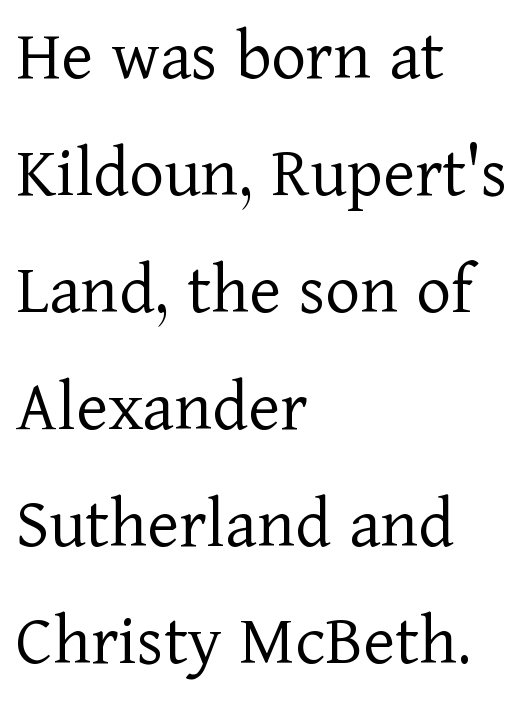
All the whitespace from short lines collects on the right. These lines are rendered in a variable-pitch font. Weight: not bold — regular or lighter. A typesetter would call this zero additional tracking. The lines sit at an ordinary, default distance from one another. Has an underline been added? It has not.
